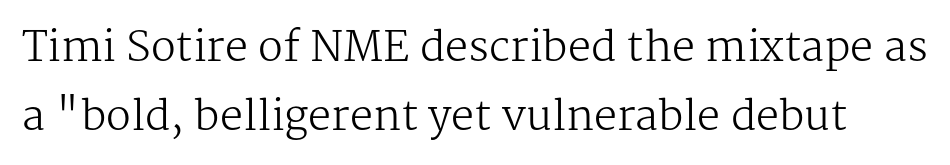
The image shows 41 px regular-weight serif type, upright; set normal line spacing (1.68x), normal letter spacing, not underlined; medium stroke contrast and a medium x-height.
